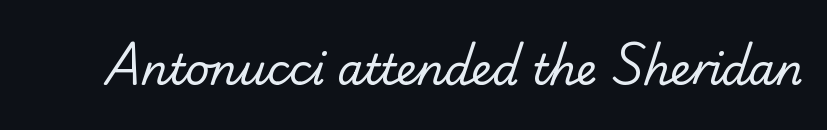
Q: Is the text bold? A: No.
Q: Is the typeface a serif or a sans-serif typeface? A: Sans-serif.
Q: Is the text underlined? A: No.
Q: Is the spacing between letters normal or unusually wide? A: Normal.
Q: Width (condensed, normal, or wide)? A: Normal.
Q: Stroke contrast? A: Low.
Q: x-height? A: Small.
Q: Monospaced? A: No.
